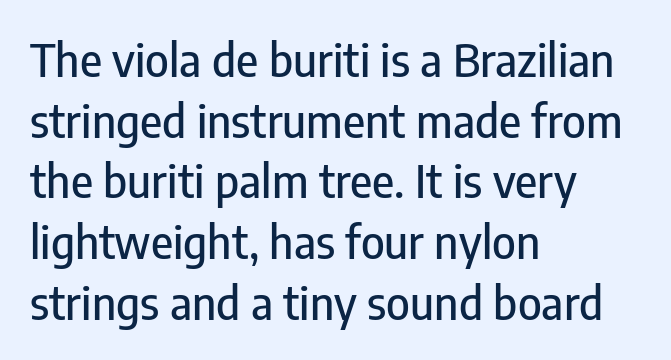
The image shows 45 px condensed sans-serif type, upright; set left-aligned, normal line spacing (1.35x), normal letter spacing, not underlined; low stroke contrast and a medium x-height.
